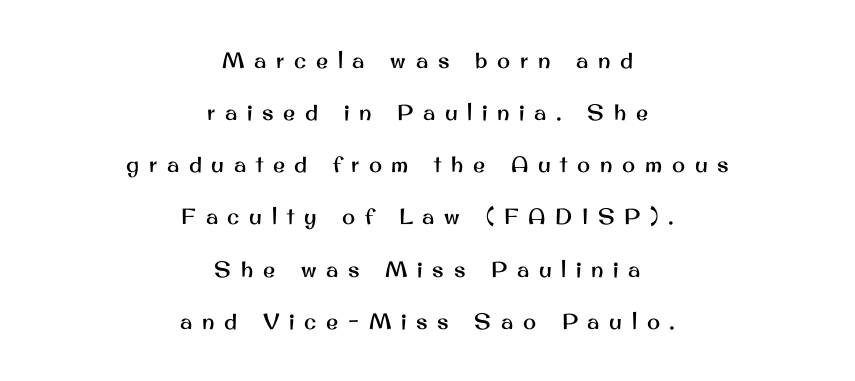
{"italic": "no", "underline": "no", "align": "center", "line_spacing": "loose", "line_spacing_ratio": 2.37, "letter_spacing": "wide", "letter_spacing_em": 0.44, "glyph_px": 22}
